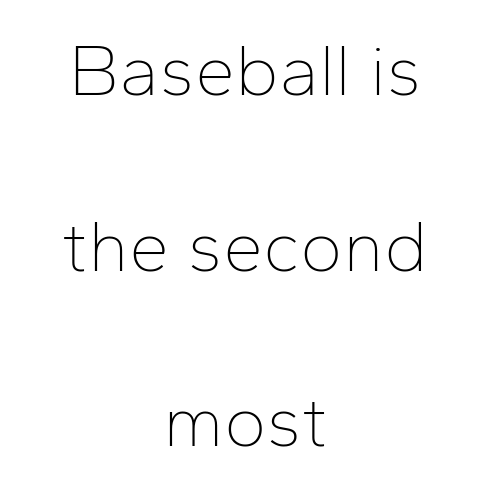
The image shows 72 px thin sans-serif type, upright; set centered, loose line spacing (2.44x), normal letter spacing, not underlined; low stroke contrast and a medium x-height.
